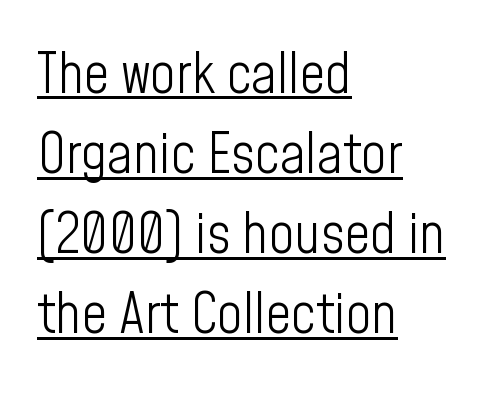
Q: Is the text bold? A: No.
Q: Is the text italic (slanted)? A: No, it is upright.
Q: Is the typeface a serif or a sans-serif typeface? A: Sans-serif.
Q: Is the text underlined? A: Yes.
Q: How is the paragraph aligned? A: Left-aligned.
Q: Is the spacing between letters normal or unusually wide? A: Normal.
Q: Is the spacing between lines tight, normal or loose? A: Normal.
Q: Width (condensed, normal, or wide)? A: Condensed.
Q: Stroke contrast? A: Low.
Q: x-height? A: Medium.
Q: Monospaced? A: No.
